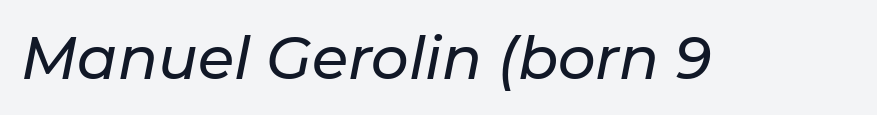
Q: Is the text italic (slanted)? A: Yes, it leans right by about 11 degrees.
Q: Is the text underlined? A: No.
Q: Is the spacing between letters normal or unusually wide? A: Normal.
Q: Width (condensed, normal, or wide)? A: Normal.
Q: Stroke contrast? A: Low.
Q: x-height? A: Medium.
Q: Monospaced? A: No.
